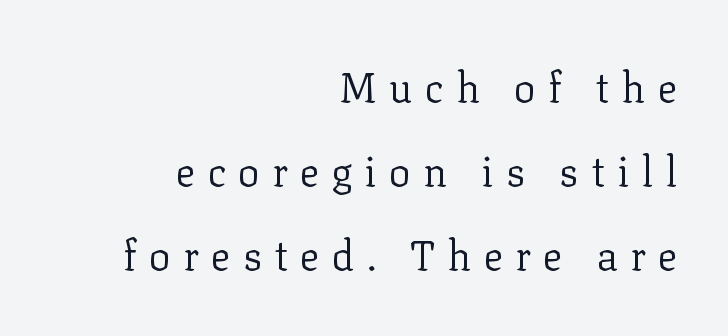
Character widths vary here, with narrow letters taking less room than wide ones. Tracking value appears strongly positive — letters spread wide. A bare baseline throughout the passage. Nothing heavy about these letters — not bold at all. Is this a sans? No — the strokes have serifs. This sample trades compactness for vertical openness between lines.
